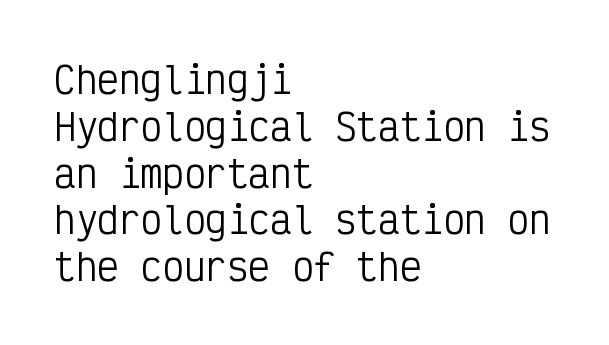
{"serif": "no", "italic": "no", "bold": "no", "weight": "regular", "width": "condensed", "stroke_contrast": "low", "x_height": "medium", "monospaced": "yes", "underline": "no", "align": "left", "line_spacing": "normal", "line_spacing_ratio": 1.3, "letter_spacing": "normal", "letter_spacing_em": 0.0, "glyph_px": 36}
